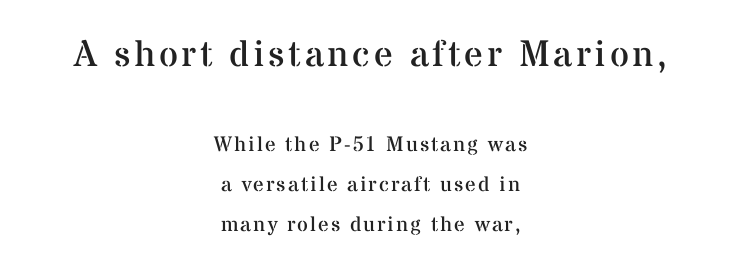
Q: Is the text bold? A: No.
Q: Is the text italic (slanted)? A: No, it is upright.
Q: Is the typeface a serif or a sans-serif typeface? A: Serif.
Q: Is the text underlined? A: No.
Q: How is the paragraph aligned? A: Centered.
Q: Is the spacing between lines tight, normal or loose? A: Loose.
Q: Which block of text is set in a larger size, the first (top) or the second (bottom)? A: The first (top) one.
Q: Width (condensed, normal, or wide)? A: Normal.
Q: Stroke contrast? A: Medium.
Q: x-height? A: Medium.
Q: Monospaced? A: No.
